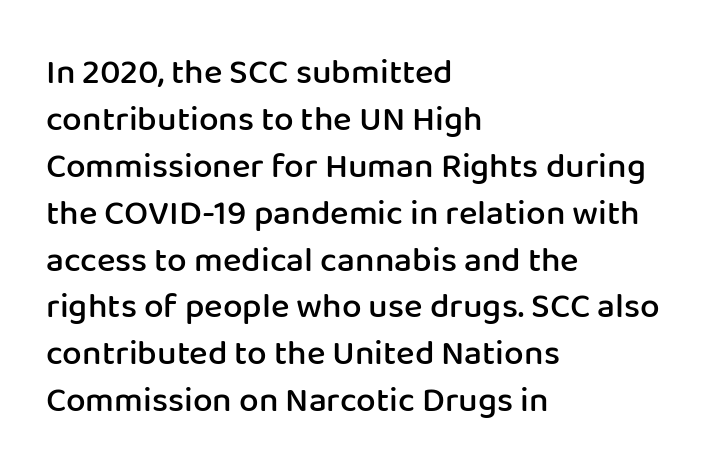
The image shows 35 px semibold sans-serif type, upright; set left-aligned, normal line spacing (1.34x), normal letter spacing, not underlined; low stroke contrast and a medium x-height.
